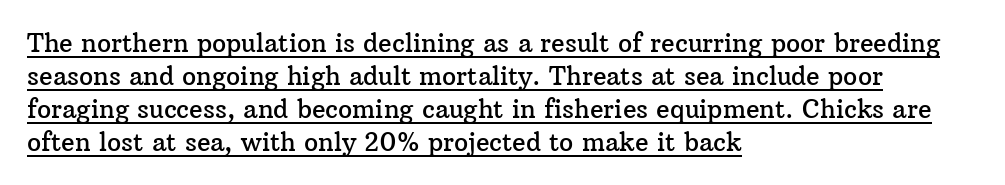
Q: Is the text italic (slanted)? A: No, it is upright.
Q: Is the text underlined? A: Yes.
Q: How is the paragraph aligned? A: Left-aligned.
Q: Is the spacing between letters normal or unusually wide? A: Normal.
Q: Is the spacing between lines tight, normal or loose? A: Normal.
